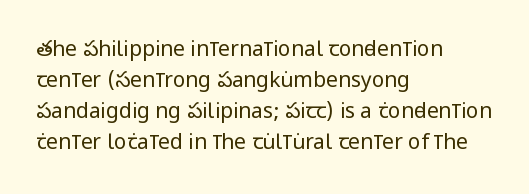
Q: Is the text bold? A: No.
Q: Is the text italic (slanted)? A: No, it is upright.
Q: Is the text underlined? A: No.
Q: How is the paragraph aligned? A: Left-aligned.
Q: Is the spacing between letters normal or unusually wide? A: Normal.
Q: Is the spacing between lines tight, normal or loose? A: Normal.
